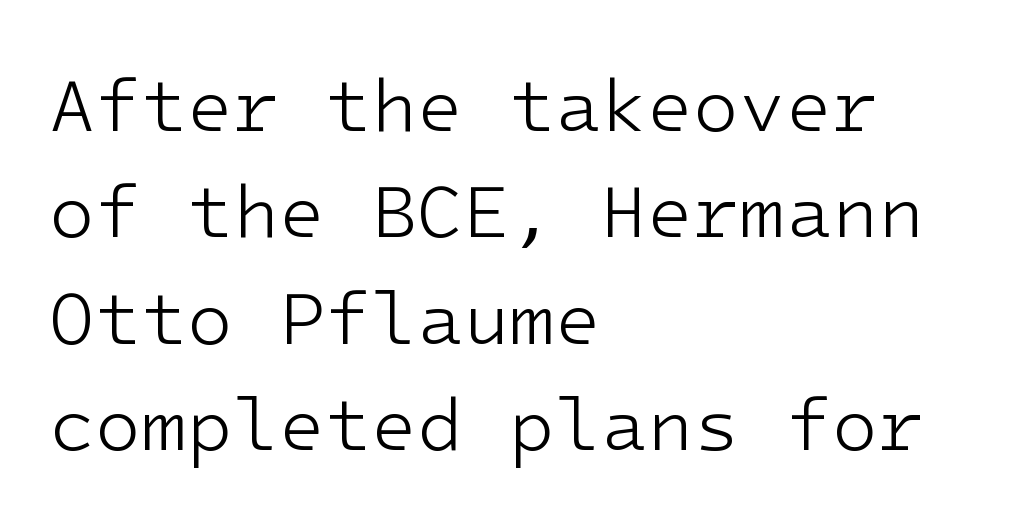
Q: Is the text bold? A: No.
Q: Is the text italic (slanted)? A: No, it is upright.
Q: Is the typeface a serif or a sans-serif typeface? A: Sans-serif.
Q: Is the text underlined? A: No.
Q: How is the paragraph aligned? A: Left-aligned.
Q: Is the spacing between letters normal or unusually wide? A: Normal.
Q: Is the spacing between lines tight, normal or loose? A: Normal.
Q: Width (condensed, normal, or wide)? A: Normal.
Q: Stroke contrast? A: Low.
Q: x-height? A: Medium.
